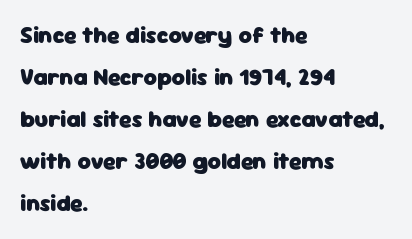
The image shows 23 px bold type, upright; set left-aligned, line spacing 1.83x, normal letter spacing, not underlined.
